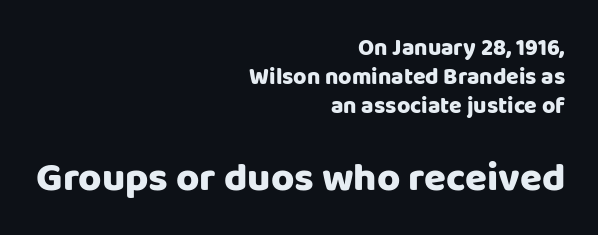
Q: Is the text italic (slanted)? A: No, it is upright.
Q: Is the typeface a serif or a sans-serif typeface? A: Sans-serif.
Q: Is the text underlined? A: No.
Q: How is the paragraph aligned? A: Right-aligned.
Q: Is the spacing between letters normal or unusually wide? A: Normal.
Q: Is the spacing between lines tight, normal or loose? A: Normal.
Q: Which block of text is set in a larger size, the first (top) or the second (bottom)? A: The second (bottom) one.
Q: Width (condensed, normal, or wide)? A: Normal.
Q: Stroke contrast? A: Low.
Q: x-height? A: Large.
Q: Monospaced? A: No.
